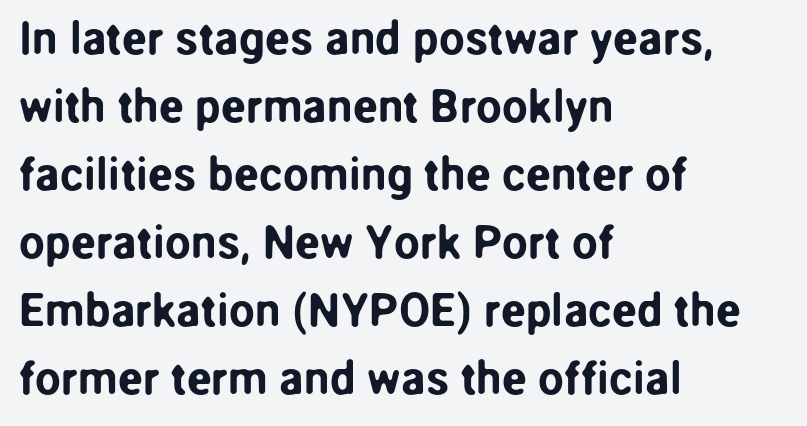
{"serif": "no", "italic": "no", "width": "normal", "stroke_contrast": "low", "x_height": "medium", "monospaced": "no", "underline": "no", "align": "left", "line_spacing": "normal", "line_spacing_ratio": 1.48, "letter_spacing": "normal", "letter_spacing_em": 0.0, "glyph_px": 46}
